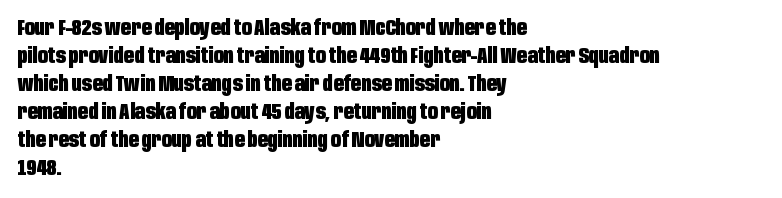
The image shows 22 px bold type, upright; set left-aligned, normal line spacing (1.27x), normal letter spacing, not underlined.
